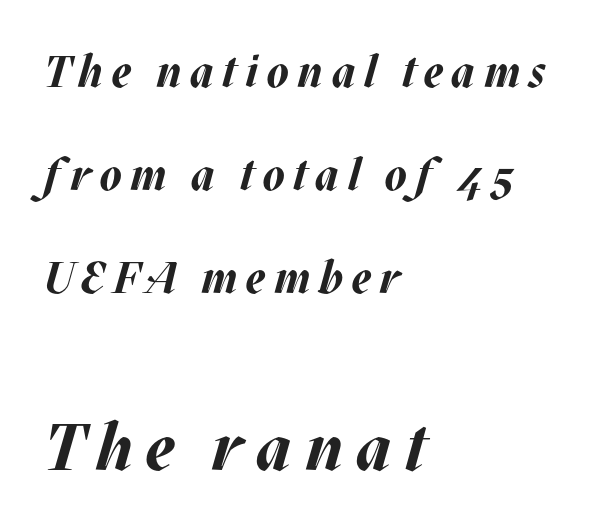
{"italic": "yes", "lean": "right", "slant_degrees": 17, "bold": "yes", "weight": "bold", "width": "normal", "stroke_contrast": "medium", "x_height": "large", "monospaced": "no", "underline": "no", "align": "left", "line_spacing": "loose", "line_spacing_ratio": 2.34, "larger_block": "second", "size_ratio": 1.5, "glyph_px": 66}
